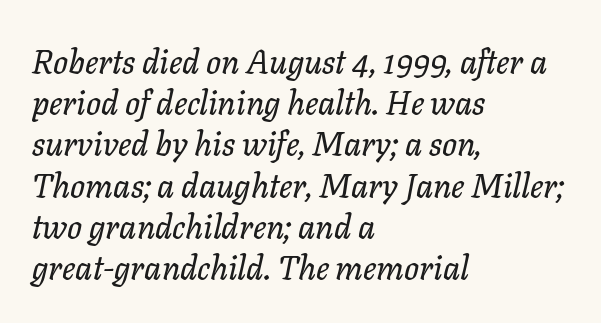
Q: Is the text italic (slanted)? A: Yes, it leans right by about 11 degrees.
Q: Is the text underlined? A: No.
Q: How is the paragraph aligned? A: Left-aligned.
Q: Is the spacing between letters normal or unusually wide? A: Normal.
Q: Is the spacing between lines tight, normal or loose? A: Normal.
Q: Width (condensed, normal, or wide)? A: Normal.
Q: Stroke contrast? A: Low.
Q: x-height? A: Medium.
Q: Monospaced? A: No.
